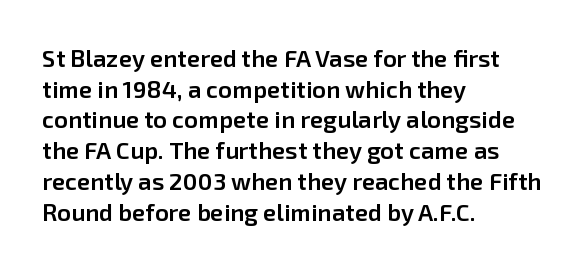
The image shows 24 px text type, upright; set left-aligned, normal line spacing (1.28x), normal letter spacing, not underlined.
